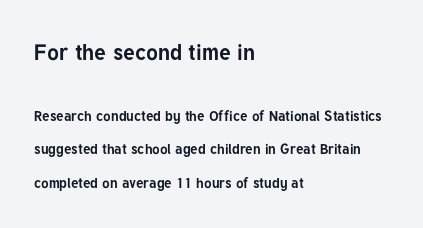
Q: Is the text bold? A: Yes.
Q: Is the text italic (slanted)? A: No, it is upright.
Q: Is the text underlined? A: No.
Q: How is the paragraph aligned? A: Left-aligned.
Q: Is the spacing between letters normal or unusually wide? A: Normal.
Q: Is the spacing between lines tight, normal or loose? A: Loose.
Q: Which block of text is set in a larger size, the first (top) or the second (bottom)? A: The first (top) one.
